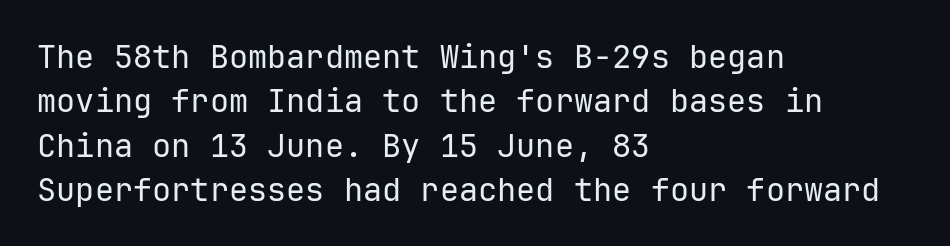
The image shows 32 px regular-weight sans-serif type, upright; set left-aligned, normal line spacing (1.39x), normal letter spacing, not underlined; low stroke contrast and a medium x-height.
